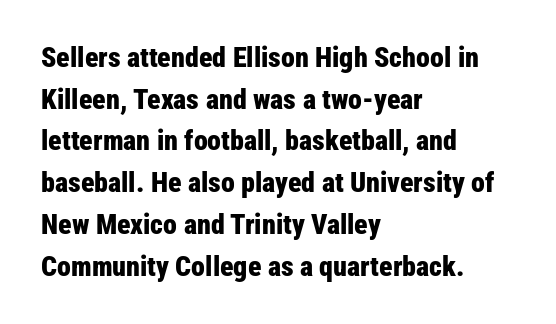
{"serif": "no", "italic": "no", "bold": "yes", "weight": "bold", "width": "condensed", "stroke_contrast": "low", "x_height": "medium", "monospaced": "no", "underline": "no", "align": "left", "line_spacing": "normal", "line_spacing_ratio": 1.49, "letter_spacing": "normal", "letter_spacing_em": 0.0, "glyph_px": 28}
